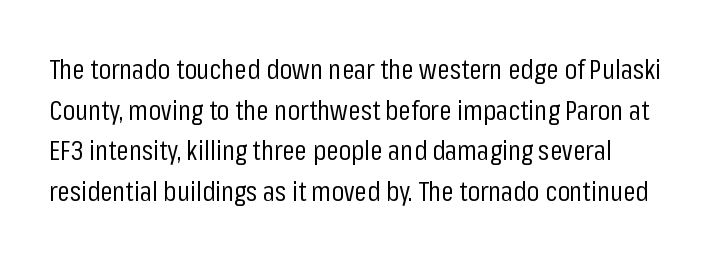
{"serif": "no", "italic": "no", "bold": "no", "weight": "regular", "width": "condensed", "stroke_contrast": "low", "x_height": "medium", "monospaced": "no", "underline": "no", "line_spacing": "normal", "line_spacing_ratio": 1.45, "letter_spacing": "normal", "letter_spacing_em": 0.0, "glyph_px": 28}
